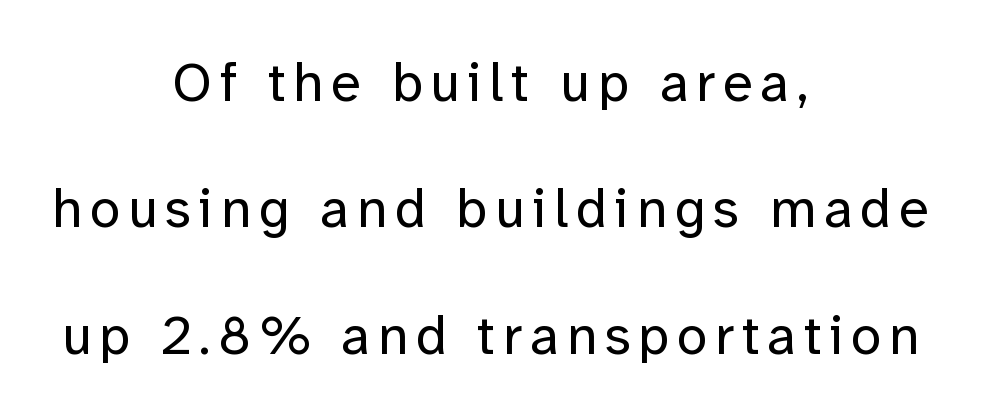
The letterforms sit at book weight or below. A centered setting, common on invitations and titles, is used for this passage. The string is rendered with underlining switched off. If you drew a line through each stem, it would be perfectly vertical.
